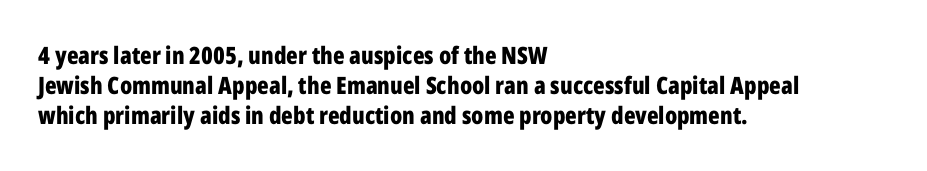
The image shows 24 px bold type, upright; set left-aligned, normal line spacing (1.26x), normal letter spacing, not underlined.
